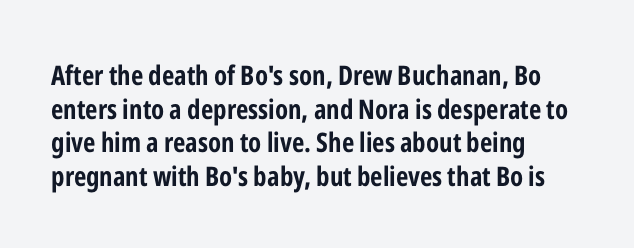
The image shows 27 px bold type, upright; set left-aligned, normal line spacing (1.25x), normal letter spacing, not underlined.
